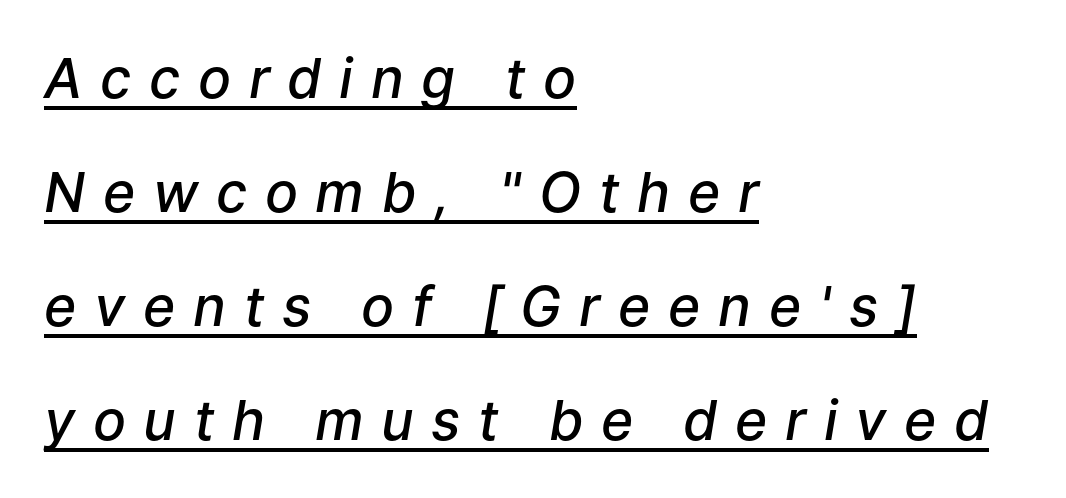
Q: Is the text bold? A: Semi-bold.
Q: Is the text italic (slanted)? A: Yes, it leans right by about 9 degrees.
Q: Is the text underlined? A: Yes.
Q: How is the paragraph aligned? A: Left-aligned.
Q: Is the spacing between letters normal or unusually wide? A: Unusually wide.
Q: Is the spacing between lines tight, normal or loose? A: Loose.
Q: Width (condensed, normal, or wide)? A: Normal.
Q: Stroke contrast? A: Low.
Q: x-height? A: Medium.
Q: Monospaced? A: No.
